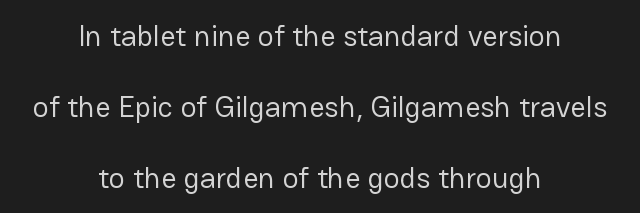
Q: Is the text bold? A: No.
Q: Is the text italic (slanted)? A: No, it is upright.
Q: Is the typeface a serif or a sans-serif typeface? A: Sans-serif.
Q: Is the text underlined? A: No.
Q: How is the paragraph aligned? A: Centered.
Q: Is the spacing between letters normal or unusually wide? A: Normal.
Q: Is the spacing between lines tight, normal or loose? A: Loose.
Q: Width (condensed, normal, or wide)? A: Normal.
Q: Stroke contrast? A: Low.
Q: x-height? A: Medium.
Q: Monospaced? A: No.
